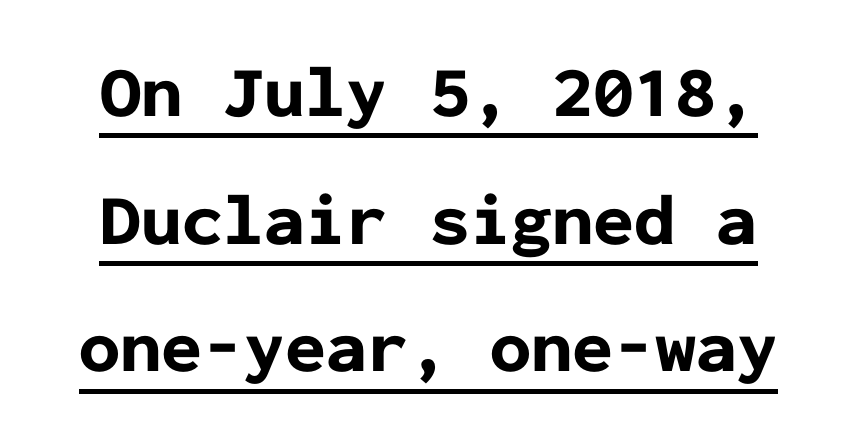
Q: Is the text bold? A: Yes.
Q: Is the text italic (slanted)? A: No, it is upright.
Q: Is the typeface a serif or a sans-serif typeface? A: Sans-serif.
Q: Is the text underlined? A: Yes.
Q: Is the spacing between letters normal or unusually wide? A: Normal.
Q: Width (condensed, normal, or wide)? A: Normal.
Q: Stroke contrast? A: Low.
Q: x-height? A: Medium.
Q: Monospaced? A: Yes.
